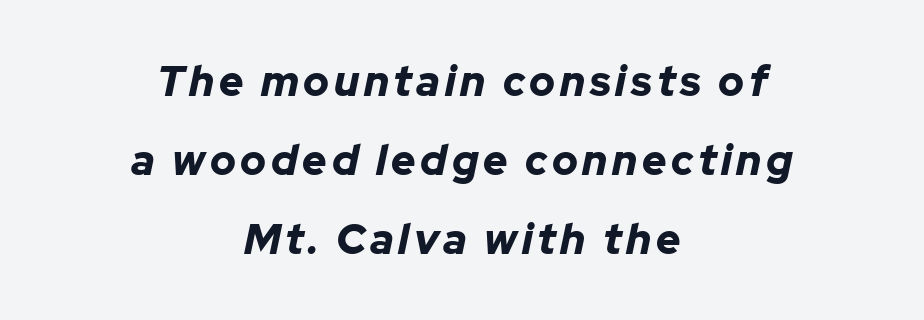
{"italic": "yes", "lean": "right", "slant_degrees": 12, "bold": "yes", "weight": "bold", "width": "normal", "stroke_contrast": "low", "x_height": "medium", "monospaced": "no", "underline": "no", "align": "center", "line_spacing_ratio": 1.88, "glyph_px": 42}
